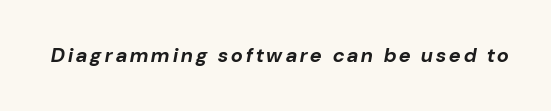
The image shows 20 px bold type, italic (leaning right); set not underlined.
